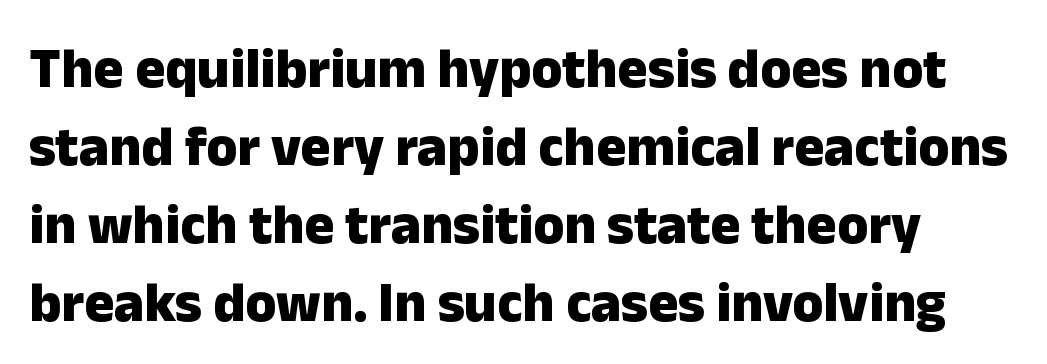
The image shows 56 px heavy sans-serif type, upright; set normal line spacing (1.39x), normal letter spacing, not underlined; low stroke contrast and a medium x-height.
